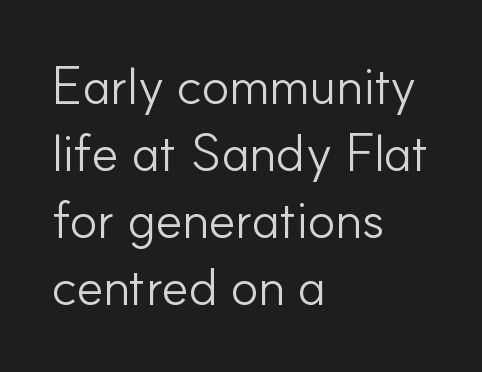
Q: Is the text bold? A: No.
Q: Is the text italic (slanted)? A: No, it is upright.
Q: Is the typeface a serif or a sans-serif typeface? A: Sans-serif.
Q: Is the text underlined? A: No.
Q: How is the paragraph aligned? A: Left-aligned.
Q: Is the spacing between letters normal or unusually wide? A: Normal.
Q: Is the spacing between lines tight, normal or loose? A: Normal.
Q: Width (condensed, normal, or wide)? A: Normal.
Q: Stroke contrast? A: Low.
Q: x-height? A: Small.
Q: Monospaced? A: No.
